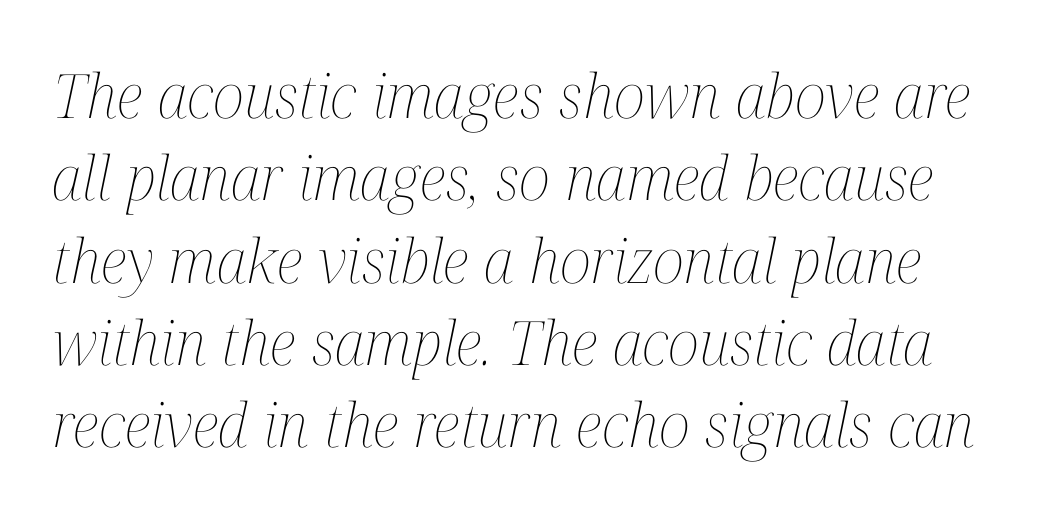
The image shows 61 px thin, condensed type, italic (leaning right); set normal line spacing (1.35x), normal letter spacing, not underlined; medium stroke contrast and a medium x-height.
